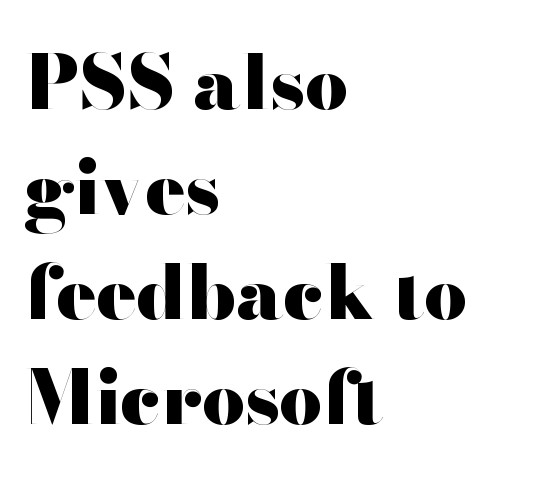
The image shows 75 px heavy, wide sans-serif type, upright; set left-aligned, normal line spacing (1.4x), normal letter spacing, not underlined; high stroke contrast and a small x-height.
